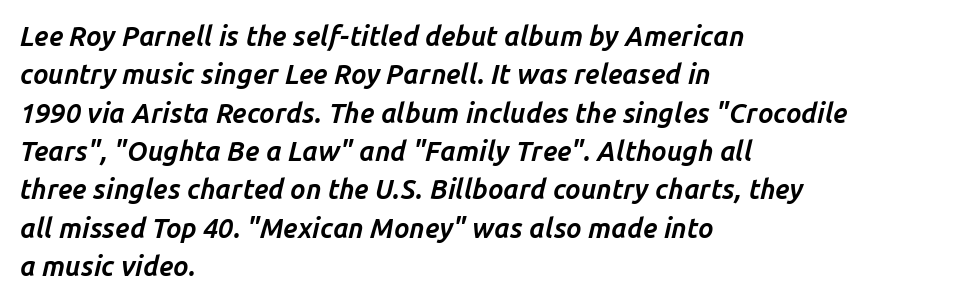
Summary of vertical rhythm: regular, with standard interline spacing. The characters look thick and weighty, a clear bold. The letters are slanted; this is an italic face. The zone under the glyphs is completely vacant. The letters sit at their default tracking, neither squeezed nor spread.
